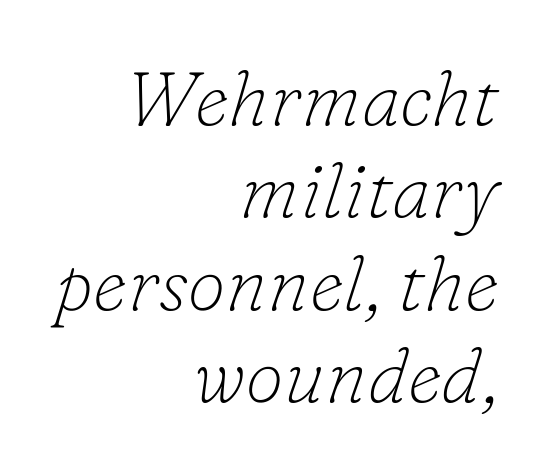
Q: Is the text bold? A: No.
Q: Is the text italic (slanted)? A: Yes, it leans right by about 16 degrees.
Q: Is the typeface a serif or a sans-serif typeface? A: Serif.
Q: Is the text underlined? A: No.
Q: How is the paragraph aligned? A: Right-aligned.
Q: Is the spacing between letters normal or unusually wide? A: Normal.
Q: Width (condensed, normal, or wide)? A: Normal.
Q: Stroke contrast? A: Low.
Q: x-height? A: Small.
Q: Monospaced? A: No.
